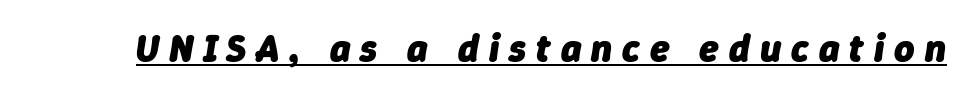
{"italic": "yes", "lean": "right", "slant_degrees": 9, "bold": "yes", "weight": "heavy", "width": "normal", "stroke_contrast": "low", "x_height": "medium", "monospaced": "no", "underline": "yes", "letter_spacing": "wide", "letter_spacing_em": 0.26, "glyph_px": 39}
